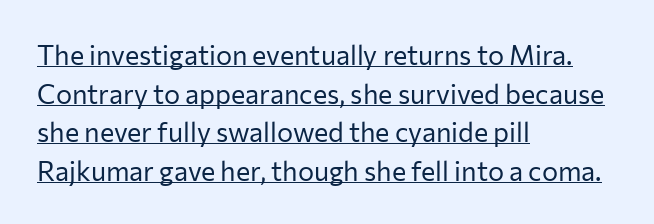
Q: Is the text bold? A: No.
Q: Is the text italic (slanted)? A: No, it is upright.
Q: Is the text underlined? A: Yes.
Q: How is the paragraph aligned? A: Left-aligned.
Q: Is the spacing between letters normal or unusually wide? A: Normal.
Q: Is the spacing between lines tight, normal or loose? A: Normal.
